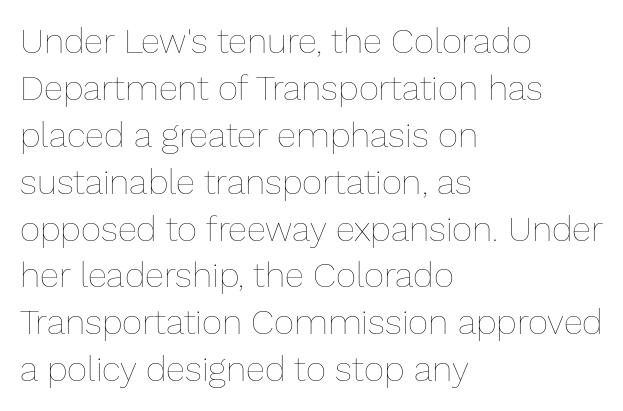
Q: Is the text bold? A: No.
Q: Is the text italic (slanted)? A: No, it is upright.
Q: Is the text underlined? A: No.
Q: How is the paragraph aligned? A: Left-aligned.
Q: Is the spacing between letters normal or unusually wide? A: Normal.
Q: Is the spacing between lines tight, normal or loose? A: Normal.
Q: Width (condensed, normal, or wide)? A: Normal.
Q: Stroke contrast? A: Low.
Q: x-height? A: Medium.
Q: Monospaced? A: No.
